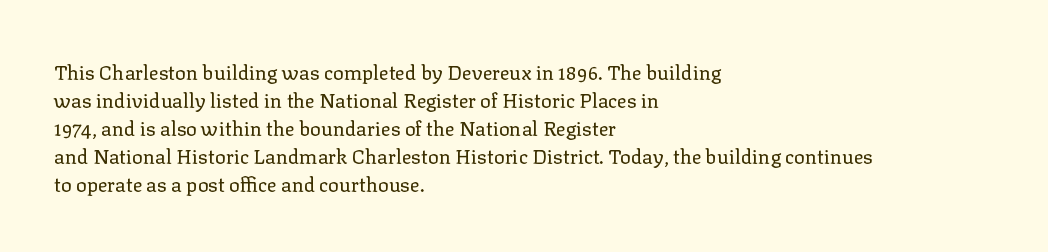
Q: Is the text bold? A: No.
Q: Is the text italic (slanted)? A: No, it is upright.
Q: Is the text underlined? A: No.
Q: How is the paragraph aligned? A: Left-aligned.
Q: Is the spacing between letters normal or unusually wide? A: Normal.
Q: Is the spacing between lines tight, normal or loose? A: Normal.
